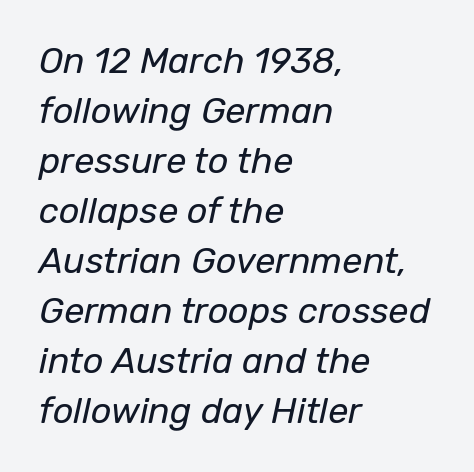
Short and long lines alike share a common starting point at left. Honestly, there is no underline to notice here at all. Varying glyph widths throughout — classic text-font behaviour. The text carries the slant typical of an italic or oblique font.
